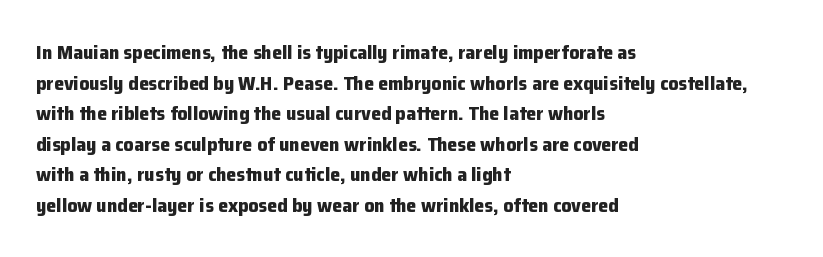
The image shows 20 px bold type, upright; set left-aligned, normal line spacing (1.53x), normal letter spacing, not underlined.
